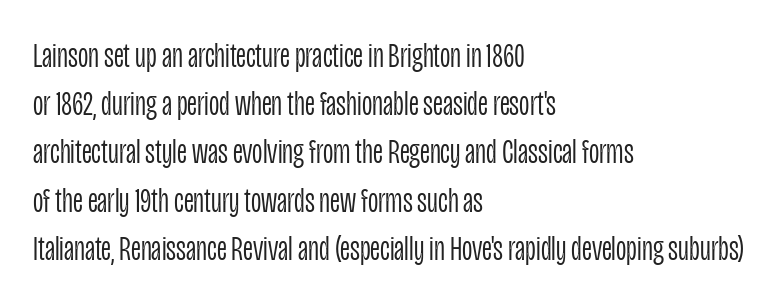
{"serif": "no", "italic": "no", "bold": "no", "weight": "light", "width": "condensed", "stroke_contrast": "low", "x_height": "large", "monospaced": "no", "underline": "no", "align": "left", "line_spacing": "normal", "line_spacing_ratio": 1.34, "letter_spacing": "normal", "letter_spacing_em": 0.0, "glyph_px": 36}
